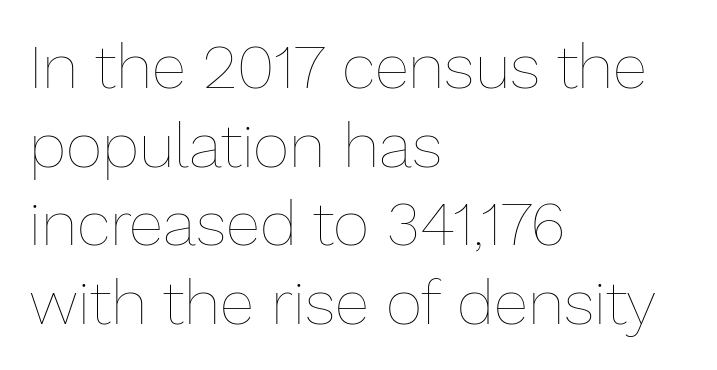
The image shows 63 px thin type, upright; set left-aligned, normal line spacing (1.25x), normal letter spacing, not underlined; low stroke contrast and a medium x-height.
